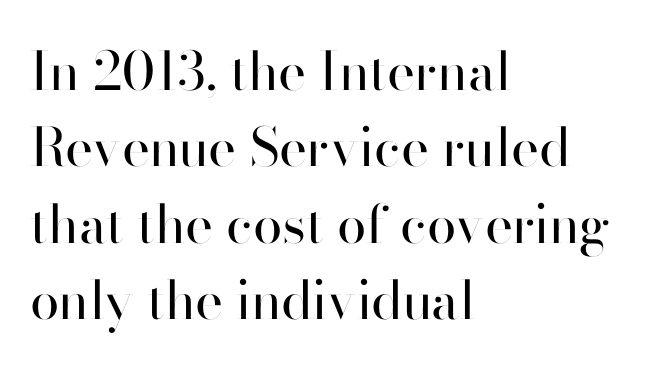
Q: Is the text bold? A: No.
Q: Is the text italic (slanted)? A: No, it is upright.
Q: Is the typeface a serif or a sans-serif typeface? A: Sans-serif.
Q: Is the text underlined? A: No.
Q: How is the paragraph aligned? A: Left-aligned.
Q: Is the spacing between letters normal or unusually wide? A: Normal.
Q: Is the spacing between lines tight, normal or loose? A: Normal.
Q: Width (condensed, normal, or wide)? A: Normal.
Q: Stroke contrast? A: High.
Q: x-height? A: Small.
Q: Monospaced? A: No.
